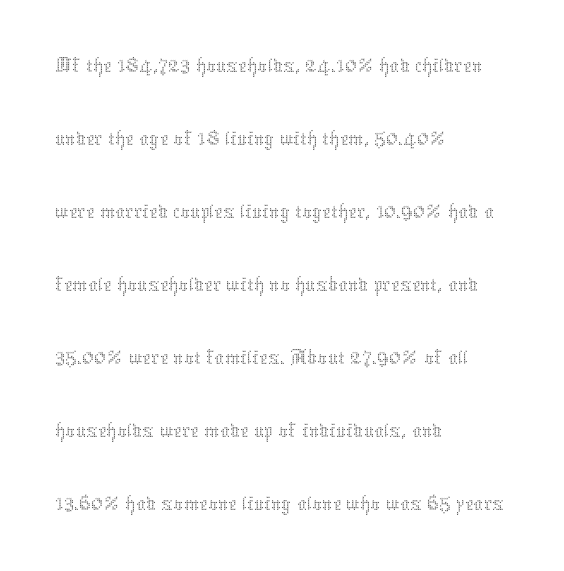
{"italic": "no", "bold": "no", "weight": "thin", "width": "normal", "stroke_contrast": "medium", "x_height": "medium", "monospaced": "no", "underline": "no", "align": "left", "line_spacing": "normal", "line_spacing_ratio": 1.52, "letter_spacing": "normal", "letter_spacing_em": 0.0, "glyph_px": 48}
